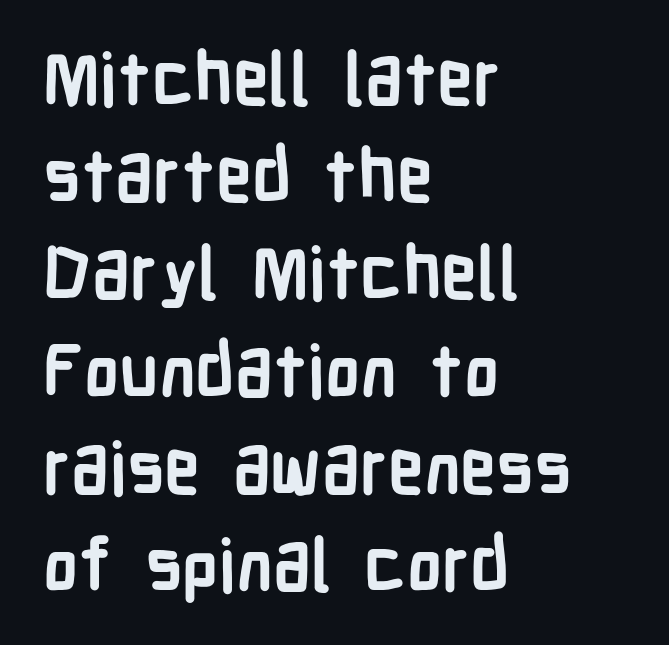
{"serif": "no", "italic": "no", "bold": "yes", "weight": "semibold", "width": "condensed", "stroke_contrast": "low", "x_height": "medium", "monospaced": "no", "underline": "no", "align": "left", "line_spacing": "normal", "line_spacing_ratio": 1.35, "letter_spacing": "normal", "letter_spacing_em": 0.0, "glyph_px": 72}
